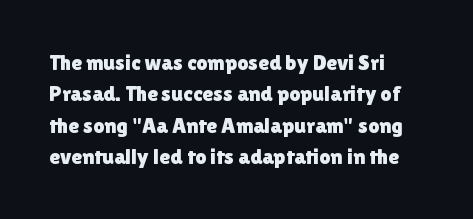
The image shows 22 px text type, upright; set left-aligned, normal line spacing (1.43x), normal letter spacing, not underlined.
